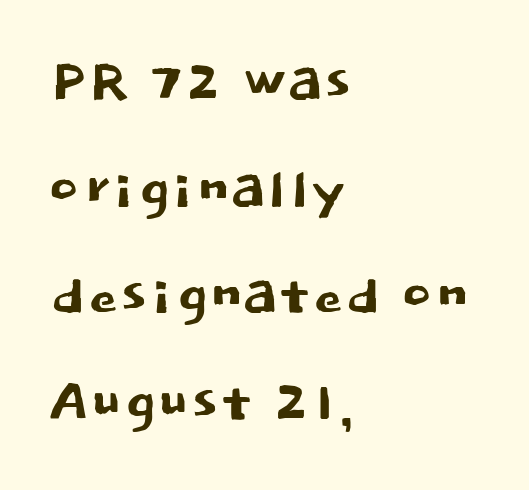
Q: Is the text italic (slanted)? A: No, it is upright.
Q: Is the typeface a serif or a sans-serif typeface? A: Sans-serif.
Q: Is the text underlined? A: No.
Q: How is the paragraph aligned? A: Left-aligned.
Q: Is the spacing between letters normal or unusually wide? A: Normal.
Q: Is the spacing between lines tight, normal or loose? A: Normal.
Q: Width (condensed, normal, or wide)? A: Normal.
Q: Stroke contrast? A: Low.
Q: x-height? A: Large.
Q: Monospaced? A: No.
